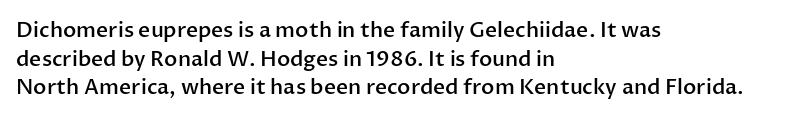
The image shows 21 px text type, upright; set left-aligned, normal line spacing (1.36x), normal letter spacing, not underlined.
